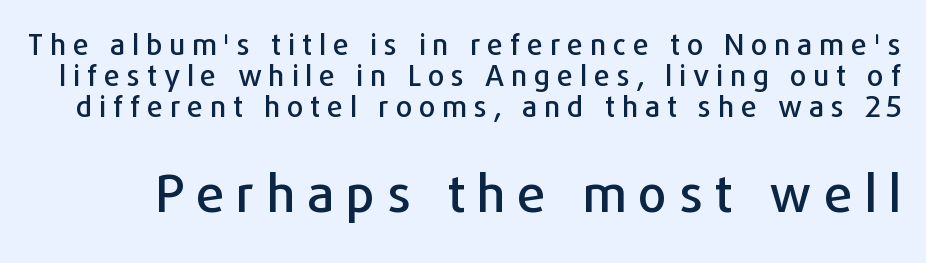
Q: Is the text italic (slanted)? A: No, it is upright.
Q: Is the typeface a serif or a sans-serif typeface? A: Sans-serif.
Q: Is the text underlined? A: No.
Q: Is the spacing between letters normal or unusually wide? A: Unusually wide.
Q: Is the spacing between lines tight, normal or loose? A: Tight.
Q: Which block of text is set in a larger size, the first (top) or the second (bottom)? A: The second (bottom) one.
Q: Width (condensed, normal, or wide)? A: Normal.
Q: Stroke contrast? A: Low.
Q: x-height? A: Medium.
Q: Monospaced? A: No.
